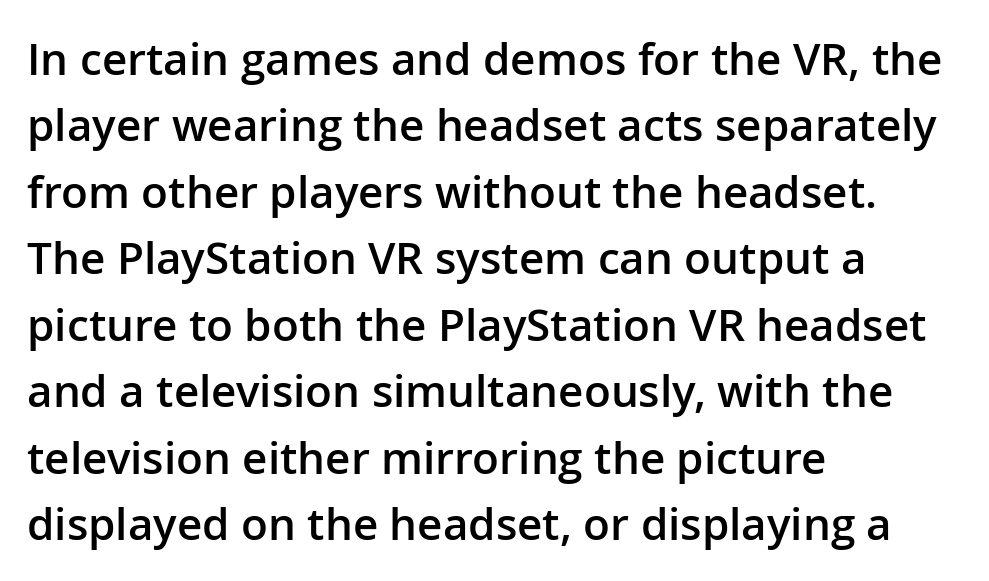
Q: Is the text bold? A: Semi-bold.
Q: Is the text italic (slanted)? A: No, it is upright.
Q: Is the typeface a serif or a sans-serif typeface? A: Sans-serif.
Q: Is the text underlined? A: No.
Q: How is the paragraph aligned? A: Left-aligned.
Q: Is the spacing between letters normal or unusually wide? A: Normal.
Q: Is the spacing between lines tight, normal or loose? A: Normal.
Q: Width (condensed, normal, or wide)? A: Normal.
Q: Stroke contrast? A: Low.
Q: x-height? A: Medium.
Q: Monospaced? A: No.
